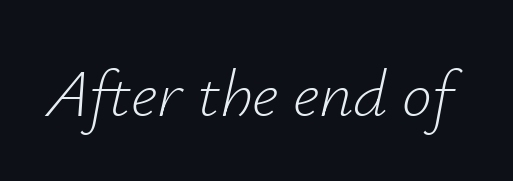
The image shows 67 px light type, italic (leaning right); set normal letter spacing, not underlined; low stroke contrast and a small x-height.
